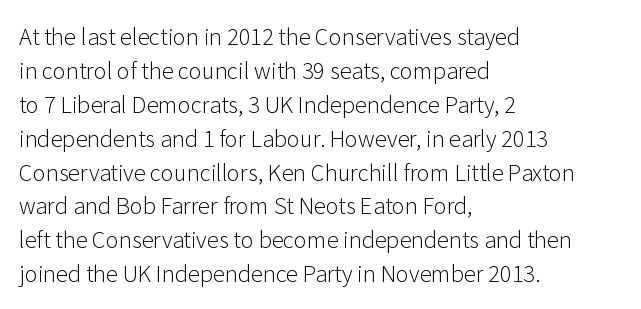
The image shows 22 px text type, upright; set left-aligned, normal line spacing (1.54x), normal letter spacing, not underlined.
